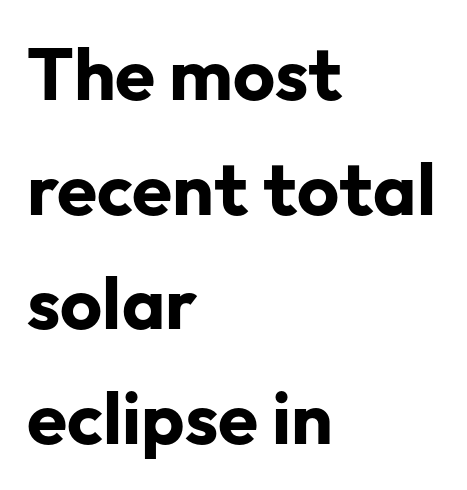
The characters look thick and weighty, a clear bold. In terms of letterspacing, this is plain default setting. You can tell it's not italic because the verticals are truly vertical. The space between consecutive lines is moderate.
